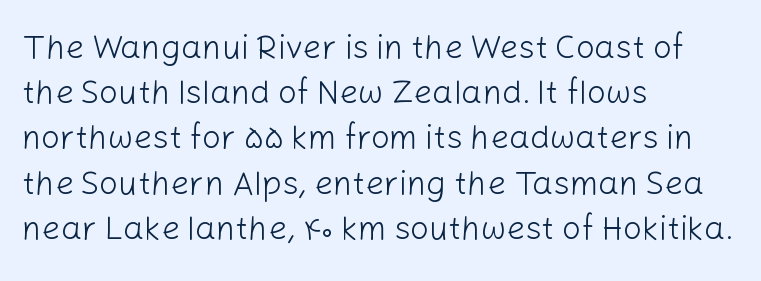
Q: Is the text bold? A: No.
Q: Is the text italic (slanted)? A: No, it is upright.
Q: Is the typeface a serif or a sans-serif typeface? A: Sans-serif.
Q: Is the text underlined? A: No.
Q: How is the paragraph aligned? A: Left-aligned.
Q: Is the spacing between letters normal or unusually wide? A: Normal.
Q: Is the spacing between lines tight, normal or loose? A: Normal.
Q: Width (condensed, normal, or wide)? A: Normal.
Q: Stroke contrast? A: Low.
Q: x-height? A: Medium.
Q: Monospaced? A: No.
